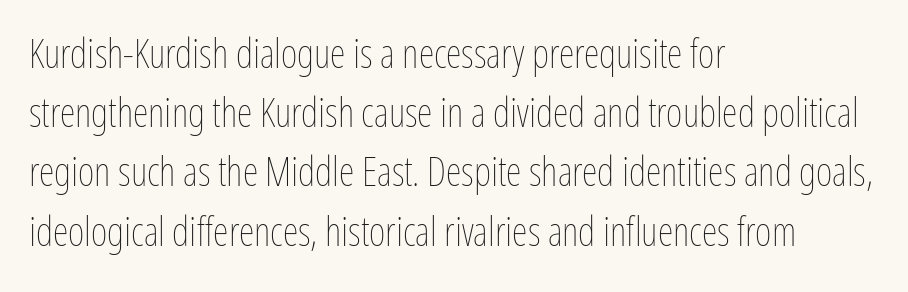
Q: Is the text bold? A: No.
Q: Is the text italic (slanted)? A: No, it is upright.
Q: Is the text underlined? A: No.
Q: How is the paragraph aligned? A: Left-aligned.
Q: Is the spacing between letters normal or unusually wide? A: Normal.
Q: Is the spacing between lines tight, normal or loose? A: Normal.
Q: Width (condensed, normal, or wide)? A: Condensed.
Q: Stroke contrast? A: Low.
Q: x-height? A: Medium.
Q: Monospaced? A: No.
